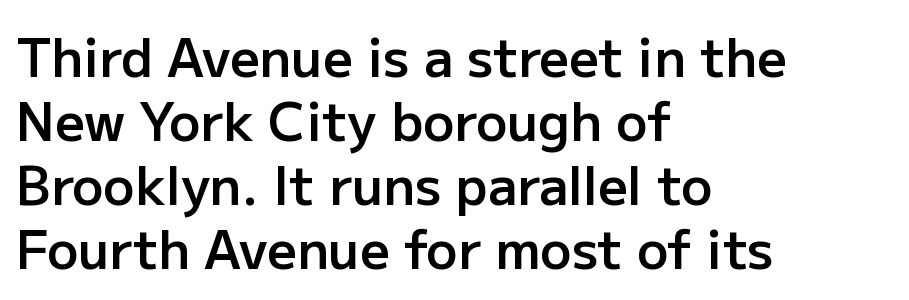
{"serif": "no", "italic": "no", "bold": "semi", "weight": "semibold", "width": "normal", "stroke_contrast": "low", "x_height": "medium", "monospaced": "no", "underline": "no", "align": "left", "line_spacing_ratio": 1.23, "letter_spacing": "normal", "letter_spacing_em": 0.0, "glyph_px": 52}
